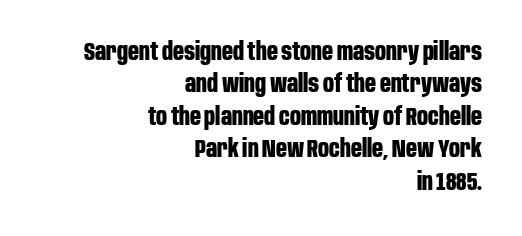
The passage shown stacks its lines at a standard gap. You'd pick this weight for a headline — it's a proper bold. Every row of glyphs terminates at an identical x-position on the right. The font's upright variant was chosen for this text. You could call the tracking neutral — neither tight nor loose.
